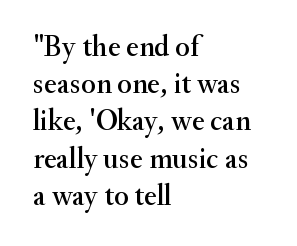
Words float on clear page, feet unadorned. Here the designer chose a conventional face with non-uniform glyph widths. Between one letter and the next there's only the usual sliver of space. Left-aligned paragraph, ragged on the right. Font category for this specimen: serif. The lettering stays uniformly vertical, giving the passage a roman look.
